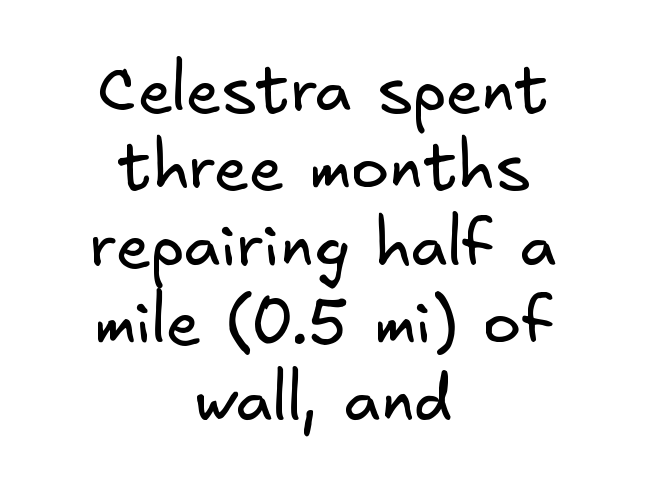
{"serif": "no", "bold": "no", "weight": "regular", "width": "normal", "stroke_contrast": "low", "x_height": "small", "underline": "no", "align": "center", "line_spacing_ratio": 1.21, "letter_spacing": "normal", "letter_spacing_em": 0.0, "glyph_px": 64}
